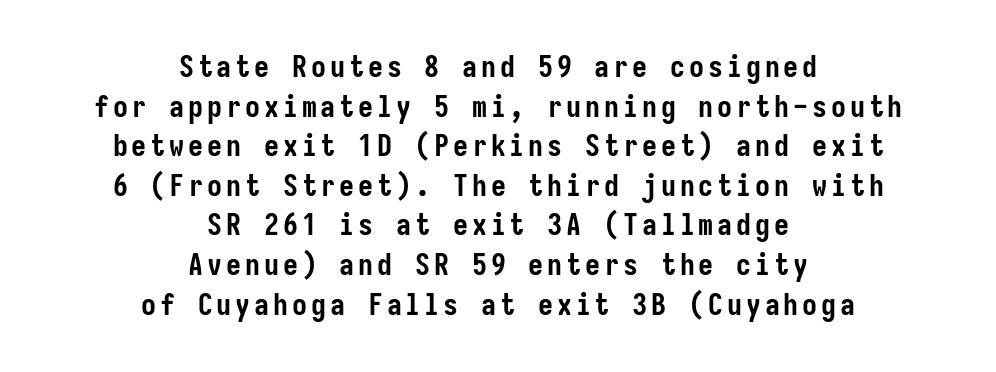
Q: Is the text bold? A: Yes.
Q: Is the text italic (slanted)? A: No, it is upright.
Q: Is the typeface a serif or a sans-serif typeface? A: Sans-serif.
Q: Is the text underlined? A: No.
Q: How is the paragraph aligned? A: Centered.
Q: Is the spacing between lines tight, normal or loose? A: Normal.
Q: Width (condensed, normal, or wide)? A: Condensed.
Q: Stroke contrast? A: Low.
Q: x-height? A: Medium.
